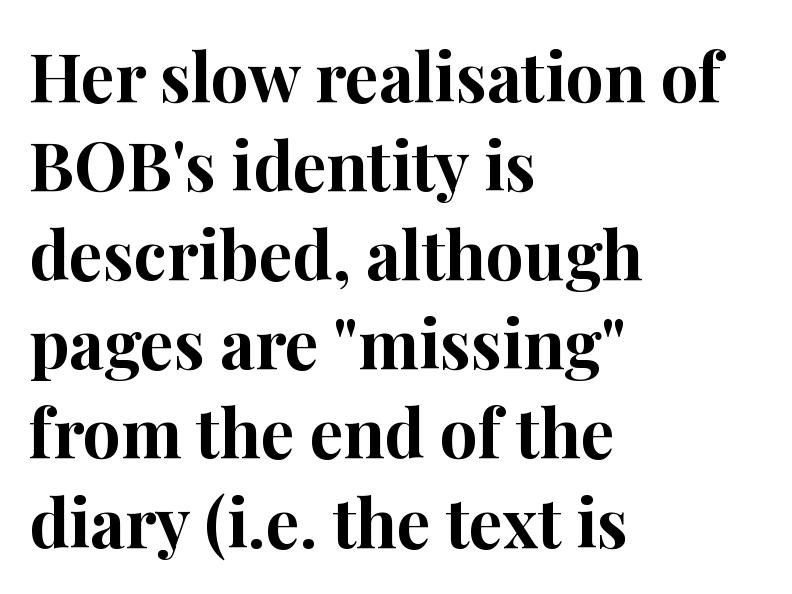
Looks like regular typesetting: each glyph gets only the width it needs. The rendering anchors every line to the left-hand side. This sample uses plain, unmodified letter spacing. Thick stems and heavy bowls — unmistakably bold. Quick note: interline space is typical.
